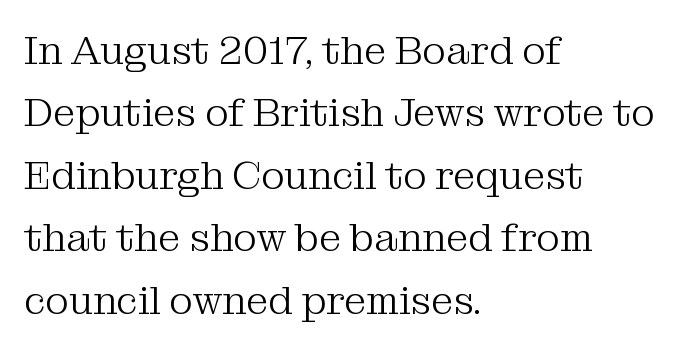
Q: Is the text bold? A: No.
Q: Is the text italic (slanted)? A: No, it is upright.
Q: Is the typeface a serif or a sans-serif typeface? A: Serif.
Q: Is the text underlined? A: No.
Q: How is the paragraph aligned? A: Left-aligned.
Q: Is the spacing between letters normal or unusually wide? A: Normal.
Q: Is the spacing between lines tight, normal or loose? A: Normal.
Q: Width (condensed, normal, or wide)? A: Normal.
Q: Stroke contrast? A: Medium.
Q: x-height? A: Medium.
Q: Monospaced? A: No.
